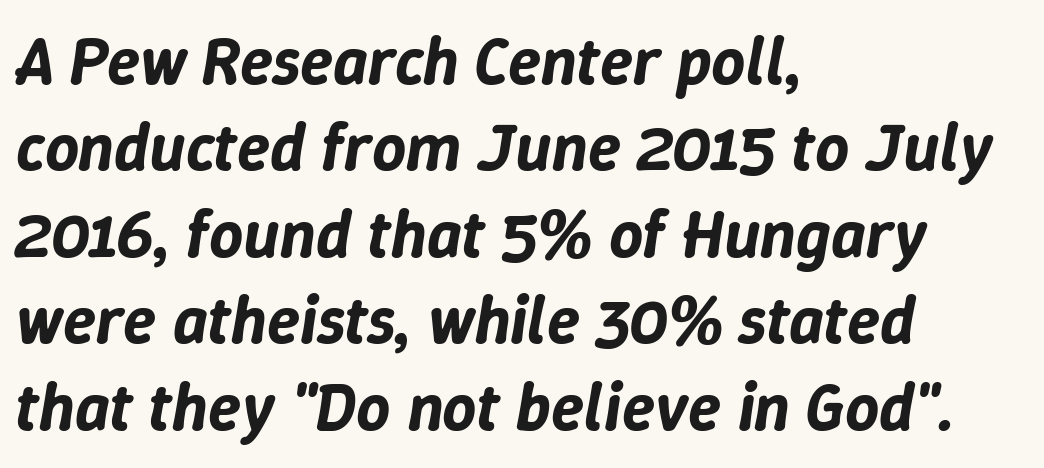
Q: Is the text italic (slanted)? A: Yes, it leans right by about 9 degrees.
Q: Is the text underlined? A: No.
Q: How is the paragraph aligned? A: Left-aligned.
Q: Is the spacing between letters normal or unusually wide? A: Normal.
Q: Is the spacing between lines tight, normal or loose? A: Normal.
Q: Width (condensed, normal, or wide)? A: Normal.
Q: Stroke contrast? A: Low.
Q: x-height? A: Medium.
Q: Monospaced? A: No.
